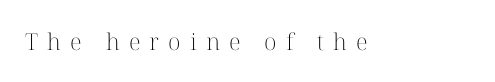
Q: Is the text bold? A: No.
Q: Is the text italic (slanted)? A: No, it is upright.
Q: Is the text underlined? A: No.
Q: Is the spacing between letters normal or unusually wide? A: Unusually wide.
